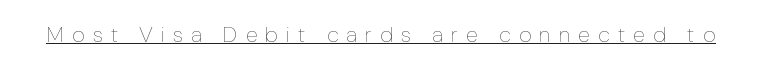
Q: Is the text bold? A: No.
Q: Is the text italic (slanted)? A: No, it is upright.
Q: Is the text underlined? A: Yes.
Q: Is the spacing between letters normal or unusually wide? A: Unusually wide.
